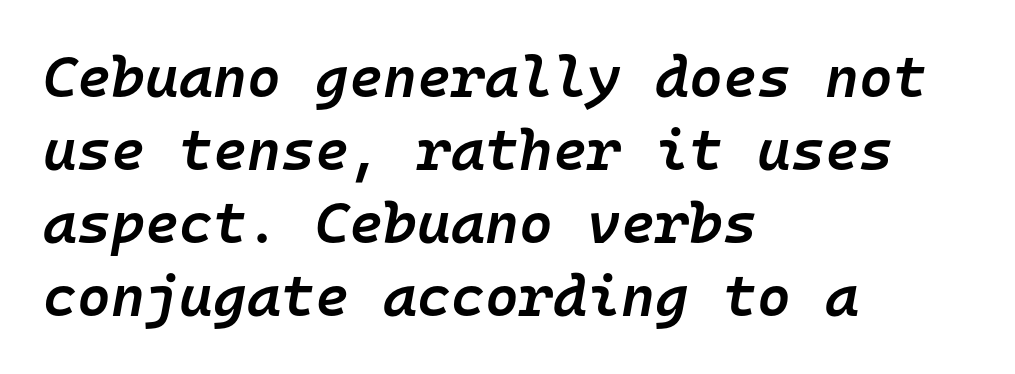
Every row of glyphs begins at an identical x-position on the left. The string is rendered with underlining switched off. This block has exactly the height ordinary leading produces. Students, note that the glyphs here touch the page at normal intervals.
